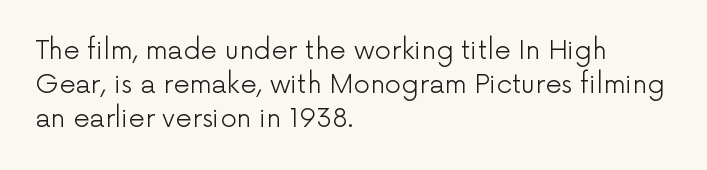
{"italic": "no", "bold": "no", "underline": "no", "align": "left", "line_spacing": "normal", "line_spacing_ratio": 1.3, "letter_spacing": "normal", "letter_spacing_em": 0.0, "glyph_px": 26}
